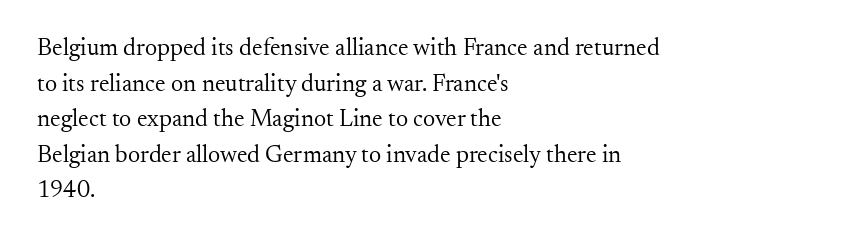
{"italic": "no", "bold": "no", "underline": "no", "align": "left", "line_spacing": "normal", "line_spacing_ratio": 1.48, "letter_spacing": "normal", "letter_spacing_em": 0.0, "glyph_px": 24}
